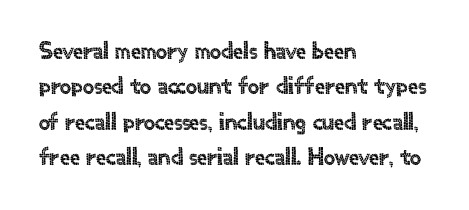
The image shows 25 px text type, upright; set left-aligned, normal line spacing (1.42x), normal letter spacing, not underlined.
